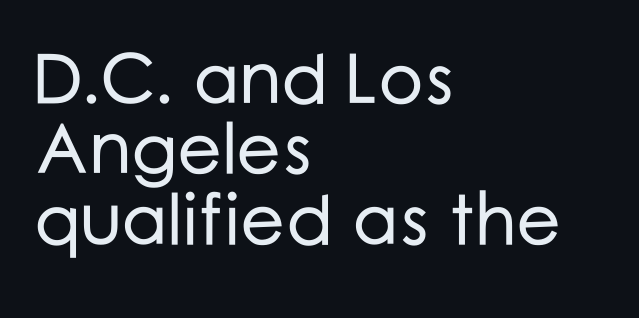
Regarding leading, the lines here are crowded together. Nothing unusual about the tracking: characters are spaced as the font intends. Upright lettering throughout. Type without underlining.
